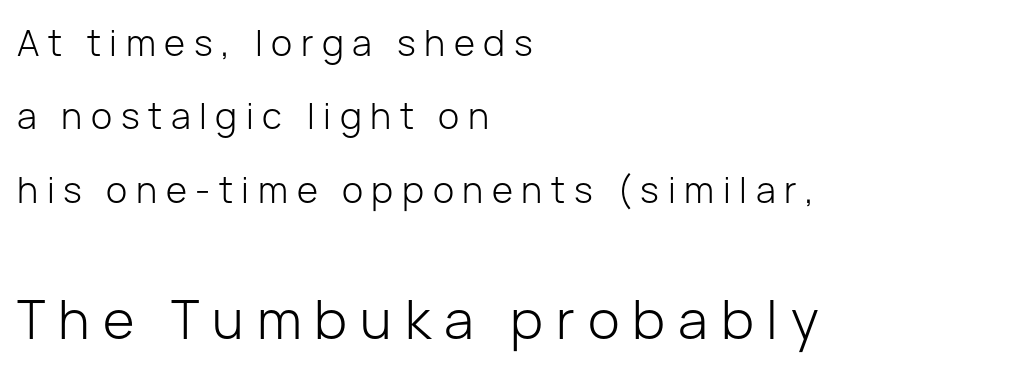
{"serif": "no", "italic": "no", "bold": "no", "weight": "light", "width": "normal", "stroke_contrast": "low", "x_height": "medium", "monospaced": "no", "underline": "no", "align": "left", "line_spacing": "loose", "line_spacing_ratio": 2.04, "letter_spacing": "wide", "letter_spacing_em": 0.24, "larger_block": "second", "size_ratio": 1.5, "glyph_px": 54}
